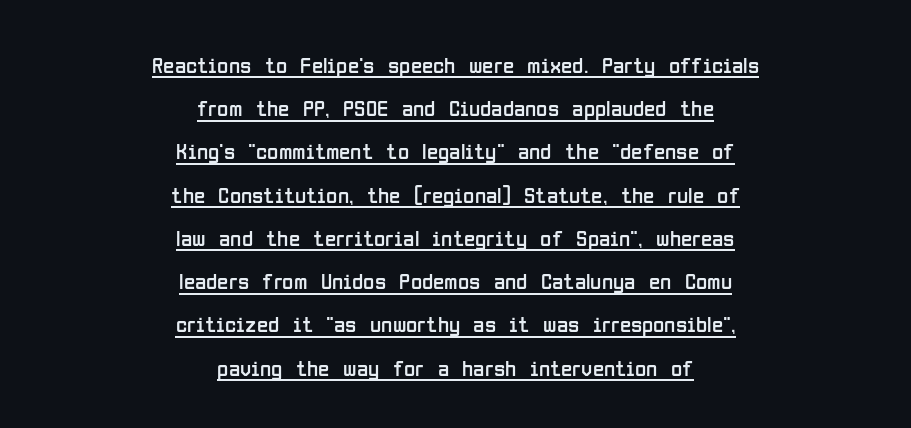
Short and long lines alike share a common midpoint. The lettering holds an erect, upright posture throughout. The letterforms sit shoulder to shoulder at normal distance. A typographer would call this underscored text. Caption: face not bold, strokes unweighted.
